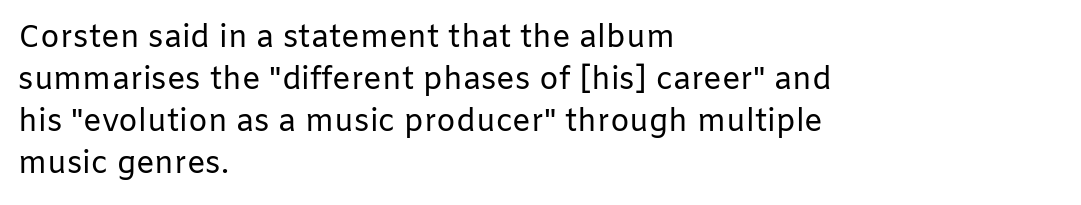
The image shows 31 px regular-weight sans-serif type, upright; set left-aligned, normal line spacing (1.36x), normal letter spacing, not underlined; low stroke contrast and a medium x-height.
